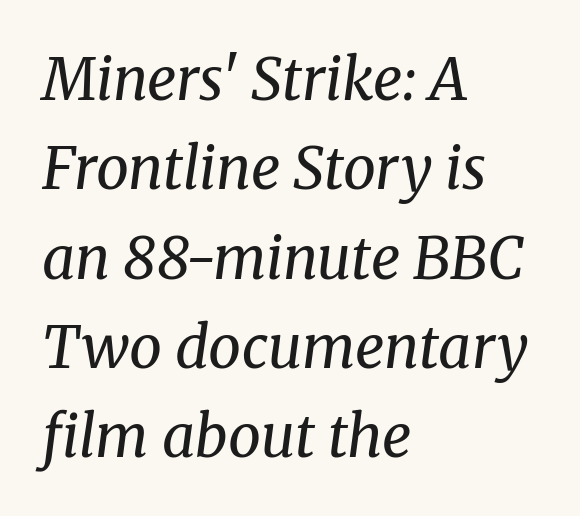
The rendering shows small feet on the letterforms — a serif design. Is this a fixed-width face? No — the glyphs have proportional, varying widths. Stems here are at most as thick as an everyday book face. The foot of each line stays bare and open.
